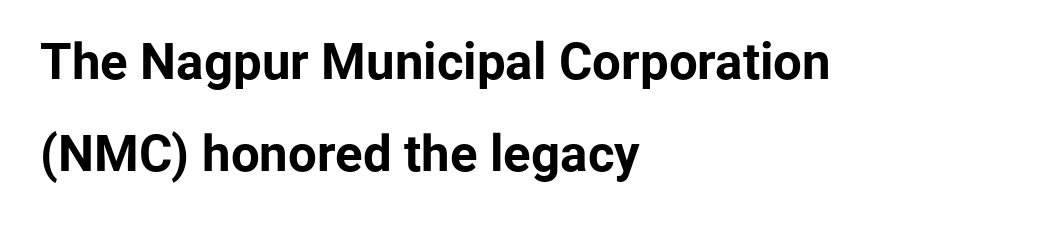
Q: Is the text bold? A: Yes.
Q: Is the text italic (slanted)? A: No, it is upright.
Q: Is the typeface a serif or a sans-serif typeface? A: Sans-serif.
Q: Is the text underlined? A: No.
Q: How is the paragraph aligned? A: Left-aligned.
Q: Is the spacing between letters normal or unusually wide? A: Normal.
Q: Width (condensed, normal, or wide)? A: Normal.
Q: Stroke contrast? A: Low.
Q: x-height? A: Medium.
Q: Monospaced? A: No.
